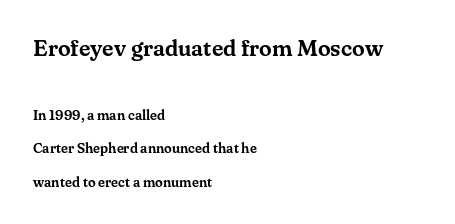
{"italic": "no", "underline": "no", "align": "left", "line_spacing": "loose", "line_spacing_ratio": 2.38, "letter_spacing": "normal", "letter_spacing_em": 0.0, "larger_block": "first", "size_ratio": 1.64, "glyph_px": 23}
